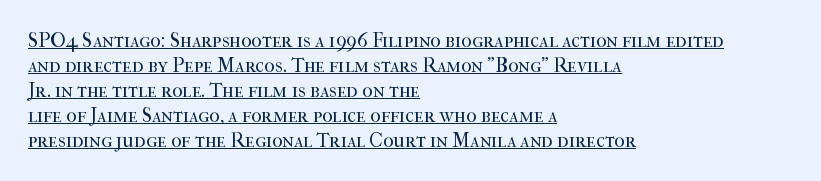
{"italic": "no", "bold": "no", "underline": "yes", "align": "left", "line_spacing": "normal", "line_spacing_ratio": 1.25, "letter_spacing": "normal", "letter_spacing_em": 0.0, "glyph_px": 20}
